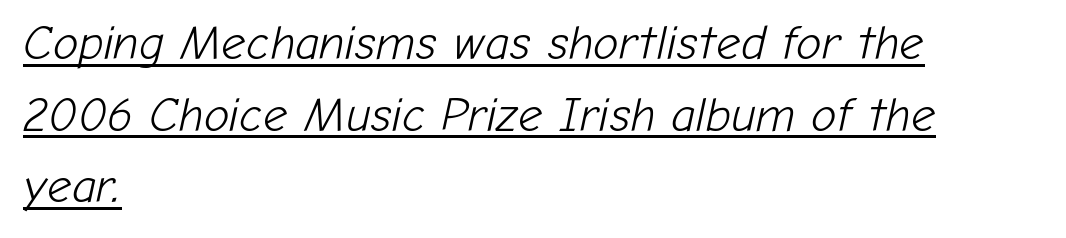
The image shows 48 px light type, italic (leaning right); set left-aligned, normal line spacing (1.49x), normal letter spacing, underlined; low stroke contrast and a medium x-height.
